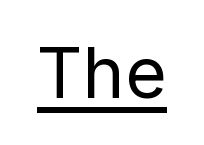
Is this a fixed-width face? No — the glyphs have proportional, varying widths. Inter-character spacing is left at the font's built-in metrics. Observe the absence of serifs on each vertical stroke in this sample. It's the straight-up-and-down kind of type. Stem width sits at or under what a default text font uses.
